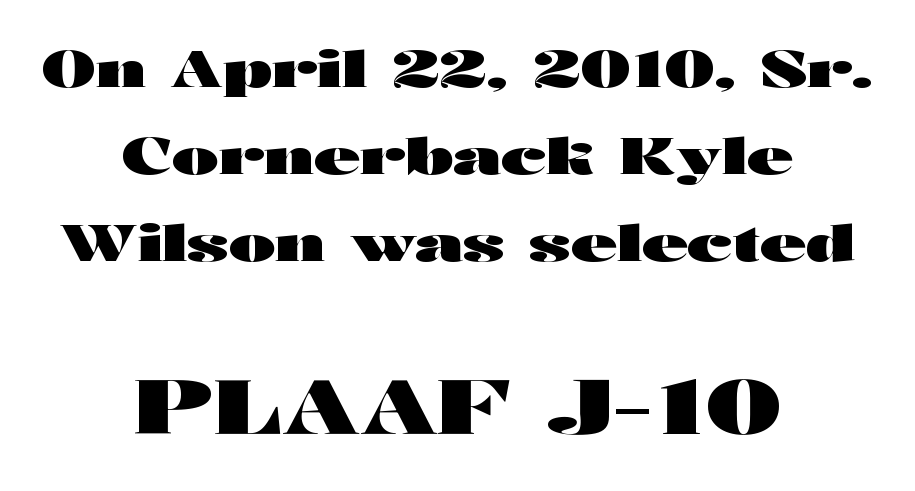
Q: Is the text bold? A: Yes.
Q: Is the text italic (slanted)? A: No, it is upright.
Q: Is the typeface a serif or a sans-serif typeface? A: Serif.
Q: Is the text underlined? A: No.
Q: How is the paragraph aligned? A: Centered.
Q: Is the spacing between letters normal or unusually wide? A: Normal.
Q: Which block of text is set in a larger size, the first (top) or the second (bottom)? A: The second (bottom) one.
Q: Width (condensed, normal, or wide)? A: Wide.
Q: Stroke contrast? A: High.
Q: x-height? A: Medium.
Q: Monospaced? A: No.
